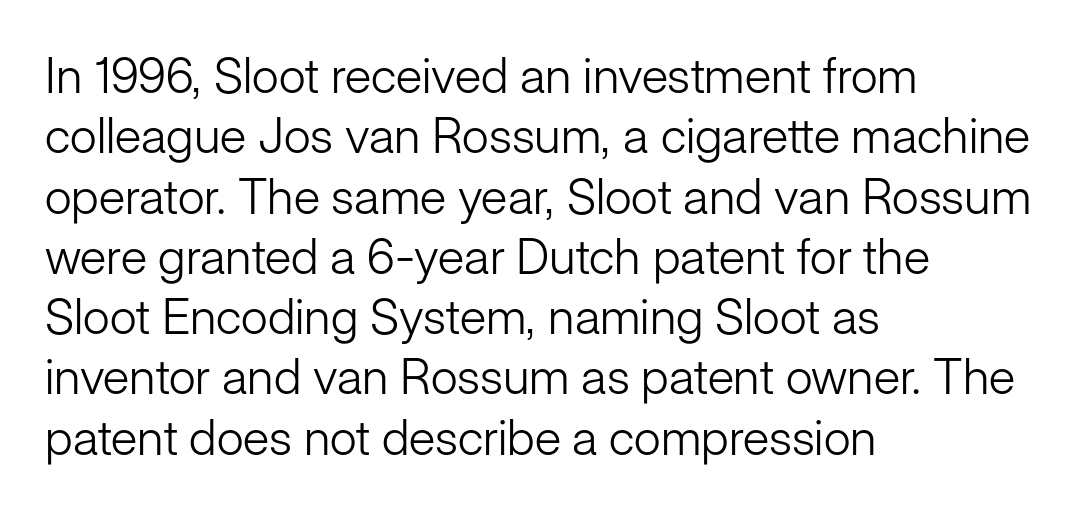
The image shows 49 px light sans-serif type, upright; set left-aligned, line spacing 1.23x, normal letter spacing, not underlined; low stroke contrast and a medium x-height.
